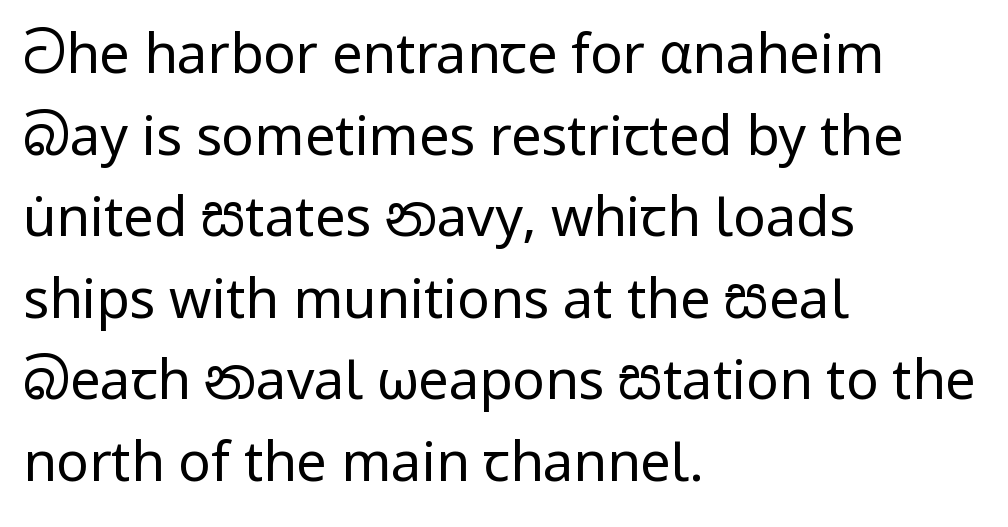
Q: Is the text bold? A: No.
Q: Is the text italic (slanted)? A: No, it is upright.
Q: Is the typeface a serif or a sans-serif typeface? A: Sans-serif.
Q: Is the text underlined? A: No.
Q: How is the paragraph aligned? A: Left-aligned.
Q: Is the spacing between letters normal or unusually wide? A: Normal.
Q: Is the spacing between lines tight, normal or loose? A: Normal.
Q: Width (condensed, normal, or wide)? A: Normal.
Q: Stroke contrast? A: Low.
Q: x-height? A: Medium.
Q: Monospaced? A: No.
